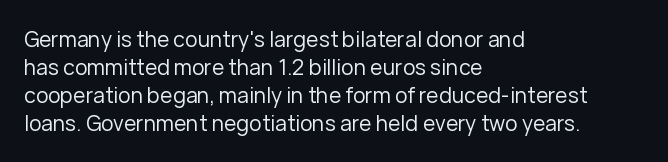
The paragraph has a hard left edge and a soft right edge. Rows of type keep a routine distance in the vertical direction. The letters sit at their default tracking, neither squeezed nor spread. Posture: vertical.
